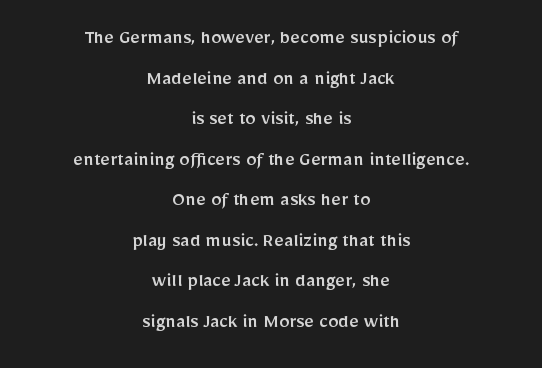
{"italic": "no", "underline": "no", "align": "center", "line_spacing": "loose", "line_spacing_ratio": 1.93, "letter_spacing": "normal", "letter_spacing_em": 0.0, "glyph_px": 21}
